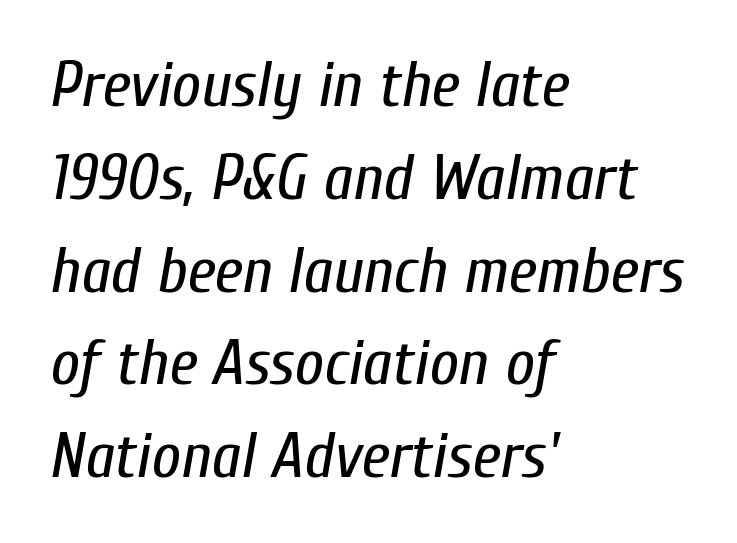
The paragraph shown leans on its left margin. Spacing between characters is what you'd get straight out of the box. Decoration check: the copy has no underline. Compared with a typical body face, this is equally light or lighter still. Every character sits at an angle, as italics do.
